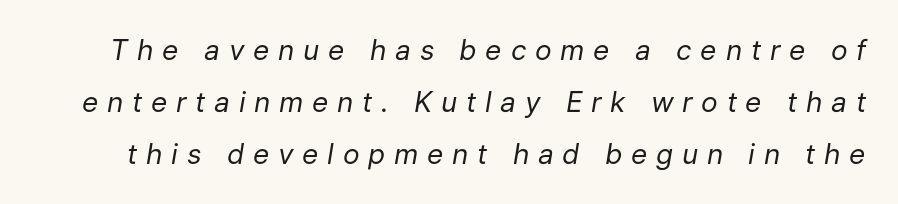
Q: Is the text bold? A: No.
Q: Is the text italic (slanted)? A: Yes, it leans right by about 9 degrees.
Q: Is the text underlined? A: No.
Q: Is the spacing between letters normal or unusually wide? A: Unusually wide.
Q: Width (condensed, normal, or wide)? A: Normal.
Q: Stroke contrast? A: Low.
Q: x-height? A: Medium.
Q: Monospaced? A: No.
